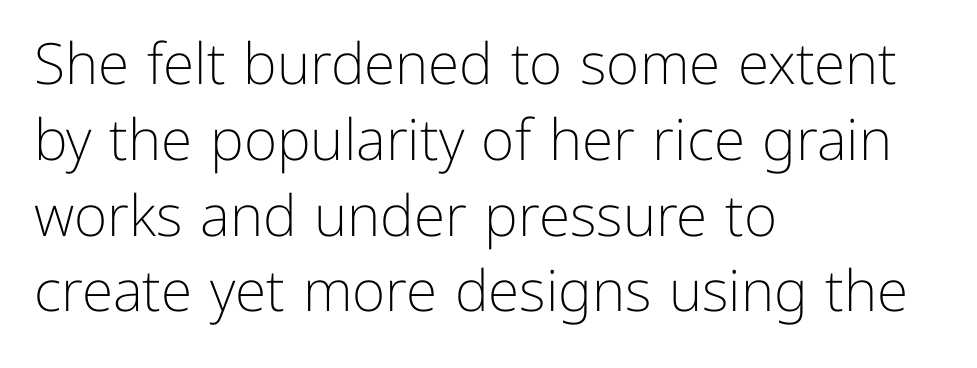
The image shows 57 px light sans-serif type, upright; set left-aligned, normal line spacing (1.33x), normal letter spacing, not underlined; low stroke contrast and a medium x-height.
